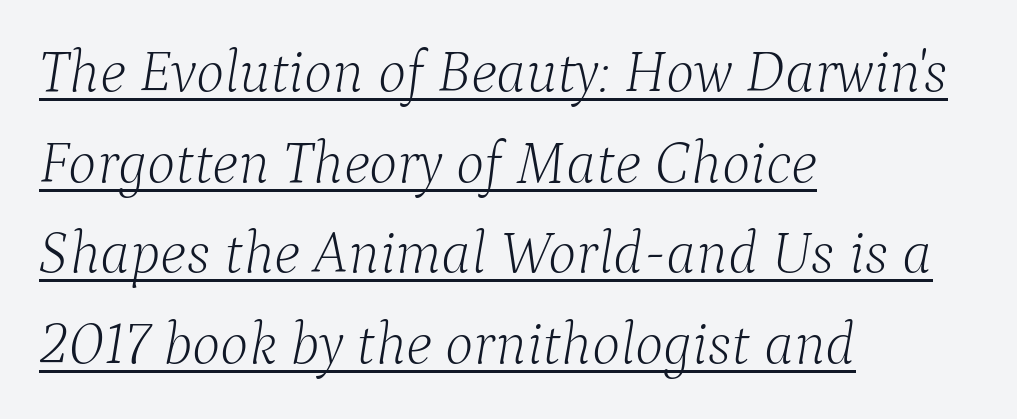
Q: Is the text bold? A: No.
Q: Is the text italic (slanted)? A: Yes, it leans right by about 9 degrees.
Q: Is the typeface a serif or a sans-serif typeface? A: Serif.
Q: Is the text underlined? A: Yes.
Q: How is the paragraph aligned? A: Left-aligned.
Q: Is the spacing between letters normal or unusually wide? A: Normal.
Q: Is the spacing between lines tight, normal or loose? A: Normal.
Q: Width (condensed, normal, or wide)? A: Normal.
Q: Stroke contrast? A: Low.
Q: x-height? A: Medium.
Q: Monospaced? A: No.
